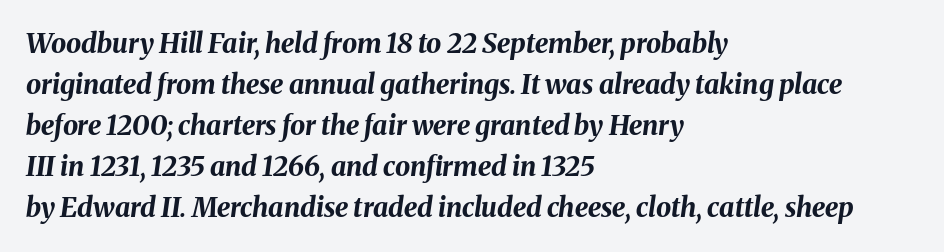
Vertical spacing — default. Tracking value appears to be zero — textbook default spacing. Its strokes are broad and dark, the hallmark of bold type. Compared with a centered layout, this one pins lines to the left instead. Looking at the ascenders, they clearly lean. Check under the words: just untouched page.
